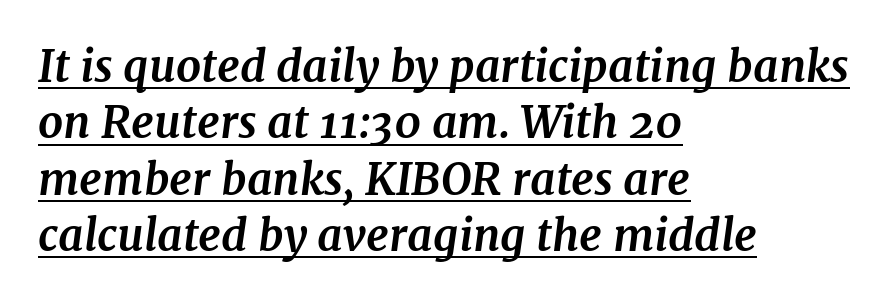
Q: Is the text bold? A: Yes.
Q: Is the text italic (slanted)? A: Yes, it leans right by about 7 degrees.
Q: Is the typeface a serif or a sans-serif typeface? A: Serif.
Q: Is the text underlined? A: Yes.
Q: How is the paragraph aligned? A: Left-aligned.
Q: Is the spacing between letters normal or unusually wide? A: Normal.
Q: Is the spacing between lines tight, normal or loose? A: Normal.
Q: Width (condensed, normal, or wide)? A: Normal.
Q: Stroke contrast? A: Medium.
Q: x-height? A: Medium.
Q: Monospaced? A: No.
